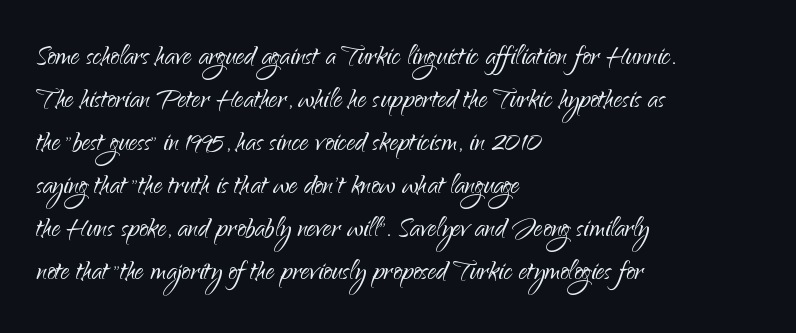
{"serif": "no", "bold": "no", "weight": "light", "width": "normal", "stroke_contrast": "low", "x_height": "small", "monospaced": "no", "underline": "no", "align": "left", "line_spacing_ratio": 1.23, "letter_spacing": "normal", "letter_spacing_em": 0.0, "glyph_px": 35}
